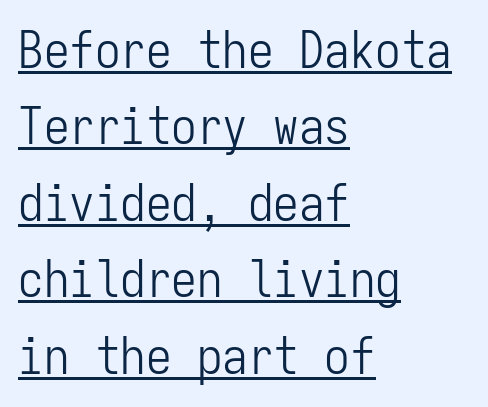
The image shows 51 px light, condensed sans-serif type, upright, monospaced; set left-aligned, normal line spacing (1.5x), normal letter spacing, underlined; low stroke contrast and a medium x-height.
